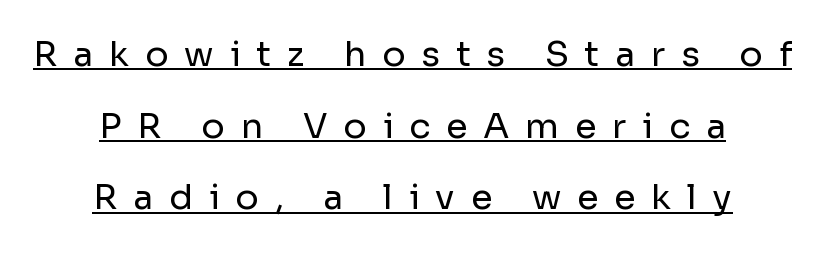
{"serif": "no", "italic": "no", "bold": "no", "weight": "regular", "width": "normal", "stroke_contrast": "low", "x_height": "medium", "monospaced": "no", "underline": "yes", "align": "center", "line_spacing": "loose", "line_spacing_ratio": 2.05, "letter_spacing": "wide", "letter_spacing_em": 0.45, "glyph_px": 35}
